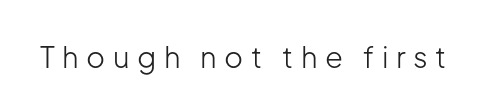
Q: Is the text bold? A: No.
Q: Is the text italic (slanted)? A: No, it is upright.
Q: Is the typeface a serif or a sans-serif typeface? A: Sans-serif.
Q: Is the text underlined? A: No.
Q: Is the spacing between letters normal or unusually wide? A: Unusually wide.
Q: Width (condensed, normal, or wide)? A: Normal.
Q: Stroke contrast? A: Low.
Q: x-height? A: Medium.
Q: Monospaced? A: No.
